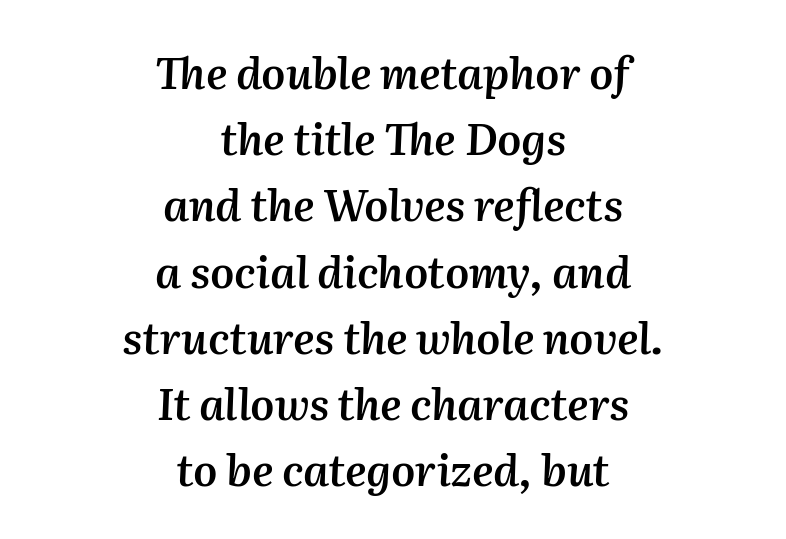
This sample is center-justified, so both line endings float freely. Strokes here are thickened, but only to semibold level. Anything drawn beneath the words? Only blank space. The glyphs look as if they've been sheared to an angle.
